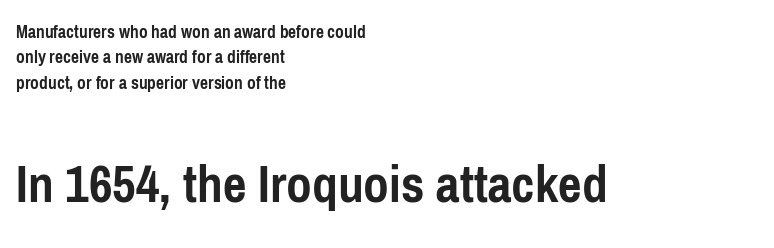
The image shows 56 px semibold, condensed sans-serif type, upright; set left-aligned, normal line spacing (1.33x), normal letter spacing, not underlined; the second (bottom) block is 2.95x larger; low stroke contrast and a medium x-height.
